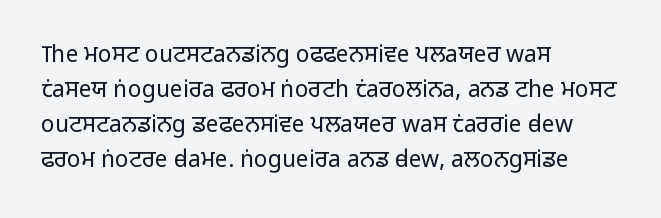
Q: Is the text bold? A: No.
Q: Is the text italic (slanted)? A: No, it is upright.
Q: Is the text underlined? A: No.
Q: How is the paragraph aligned? A: Left-aligned.
Q: Is the spacing between letters normal or unusually wide? A: Normal.
Q: Is the spacing between lines tight, normal or loose? A: Normal.
